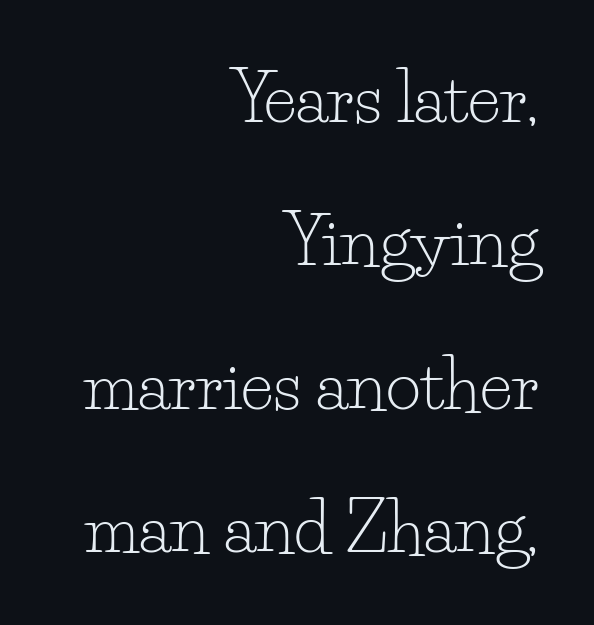
The image shows 68 px light serif type, upright; set right-aligned, loose line spacing (2.11x), normal letter spacing, not underlined; low stroke contrast and a small x-height.
